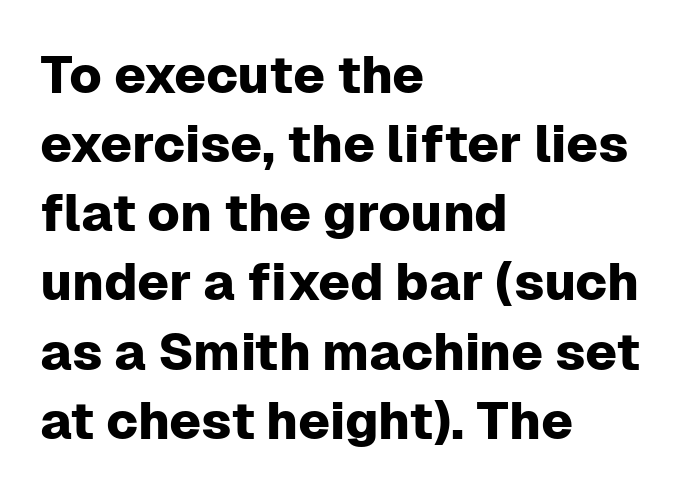
{"serif": "no", "italic": "no", "width": "normal", "stroke_contrast": "low", "x_height": "medium", "monospaced": "no", "underline": "no", "align": "left", "line_spacing": "normal", "line_spacing_ratio": 1.33, "letter_spacing": "normal", "letter_spacing_em": 0.0, "glyph_px": 52}
